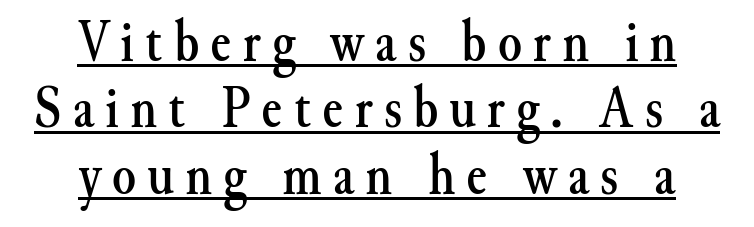
Q: Is the text italic (slanted)? A: No, it is upright.
Q: Is the typeface a serif or a sans-serif typeface? A: Serif.
Q: Is the text underlined? A: Yes.
Q: How is the paragraph aligned? A: Centered.
Q: Is the spacing between lines tight, normal or loose? A: Tight.
Q: Width (condensed, normal, or wide)? A: Normal.
Q: Stroke contrast? A: Medium.
Q: x-height? A: Small.
Q: Monospaced? A: No.
